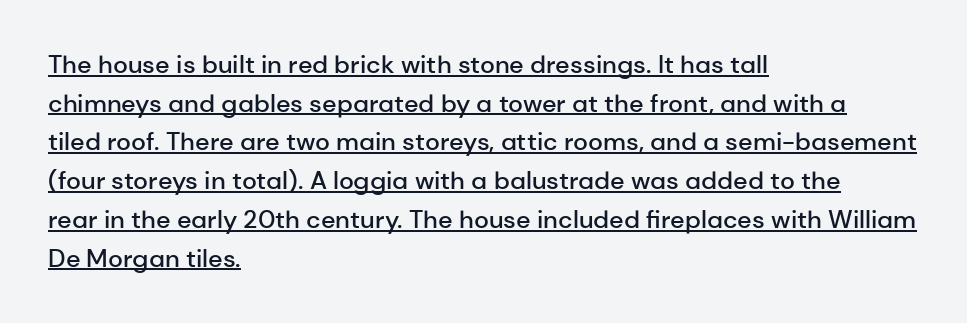
The image shows 25 px text type, upright; set left-aligned, normal line spacing (1.55x), normal letter spacing, underlined.
